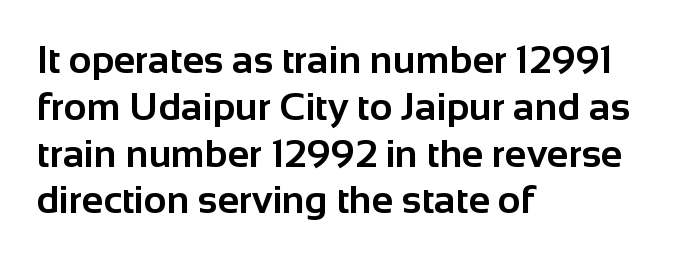
Q: Is the text bold? A: Yes.
Q: Is the text italic (slanted)? A: No, it is upright.
Q: Is the typeface a serif or a sans-serif typeface? A: Sans-serif.
Q: Is the text underlined? A: No.
Q: How is the paragraph aligned? A: Left-aligned.
Q: Is the spacing between letters normal or unusually wide? A: Normal.
Q: Width (condensed, normal, or wide)? A: Normal.
Q: Stroke contrast? A: Low.
Q: x-height? A: Medium.
Q: Monospaced? A: No.
